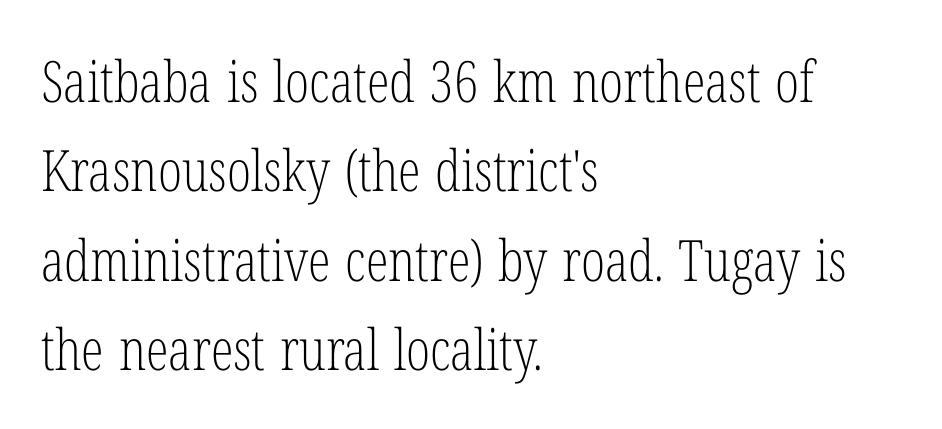
The image shows 57 px light, condensed serif type, upright; set left-aligned, normal line spacing (1.57x), normal letter spacing, not underlined; low stroke contrast and a medium x-height.
